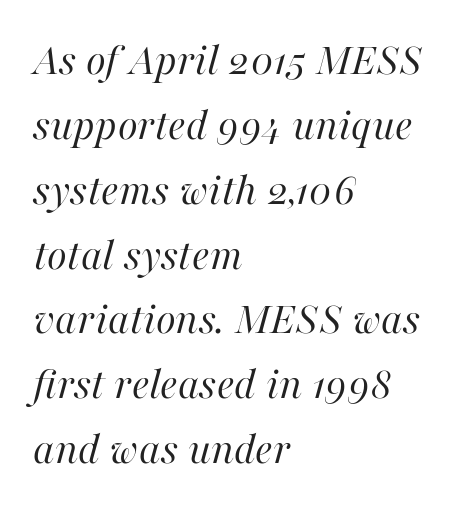
Quick note: interline space is typical. Words float on clear page, feet unadorned. The face used here is proportionally spaced, like ordinary book or web type. In terms of posture, this sample is oblique. The rendering anchors every line to the left-hand side. Caption: standard tracking, unaltered.
